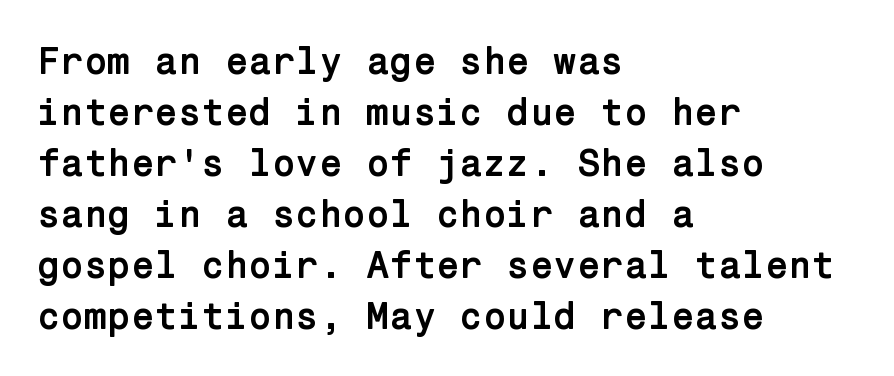
The image shows 38 px semibold sans-serif type, upright; set left-aligned, normal line spacing (1.34x), normal letter spacing, not underlined; low stroke contrast and a medium x-height.
